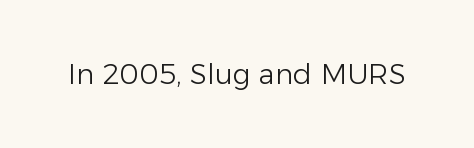
{"serif": "no", "italic": "no", "bold": "no", "weight": "light", "width": "normal", "stroke_contrast": "low", "x_height": "medium", "monospaced": "no", "underline": "no", "letter_spacing": "normal", "letter_spacing_em": 0.0, "glyph_px": 28}
